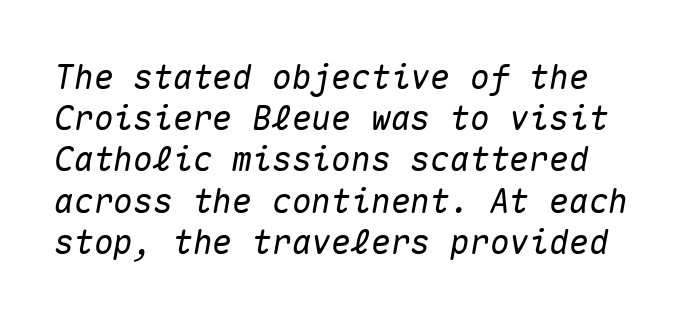
This is oblique type, the kind used for emphasis or titles. The specimen omits any rule beneath the text block's lines. These lines are rendered in a fixed-pitch font. The rendering keeps characters at their native spacing. Vertical spacing — default.
